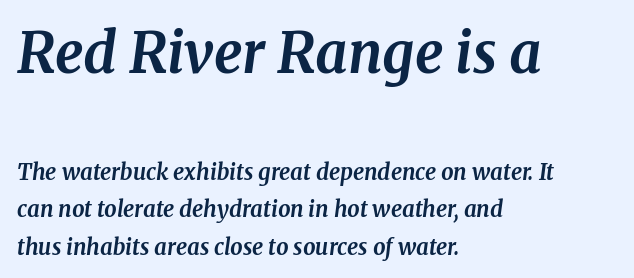
The glyphs are unaccompanied by any horizontal stroke below them. The face used here is proportionally spaced, like ordinary book or web type. The text was rendered using a seriffed face with decorative stroke endings. Characters are canted at an angle relative to the baseline's perpendicular. Is the type bold? Yes — the strokes are clearly thick and heavy.
